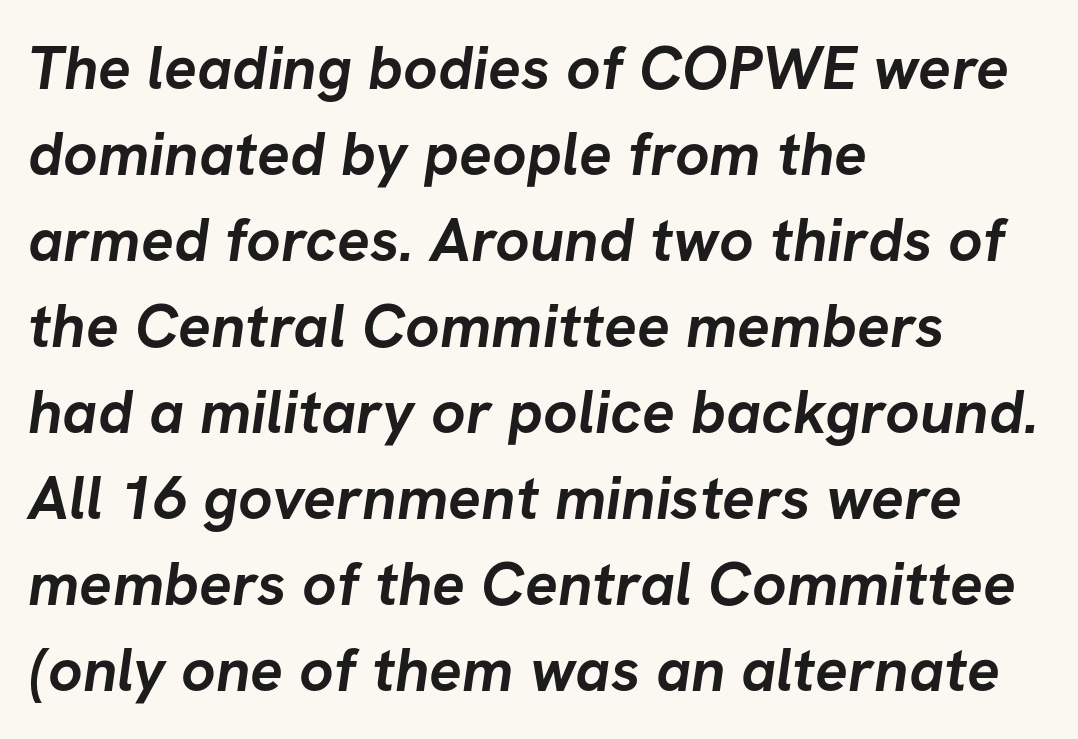
Observe the absence of serifs on each vertical stroke in this sample. Line starts are locked; line ends wander. Normally led — the rows are evenly, conventionally spaced. Do the characters align in a grid? No, the font is proportional. The letters sit at their default tracking, neither squeezed nor spread.
